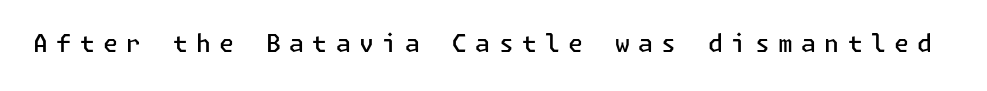
Q: Is the text bold? A: Semi-bold.
Q: Is the text italic (slanted)? A: No, it is upright.
Q: Is the text underlined? A: No.
Q: Is the spacing between letters normal or unusually wide? A: Unusually wide.
